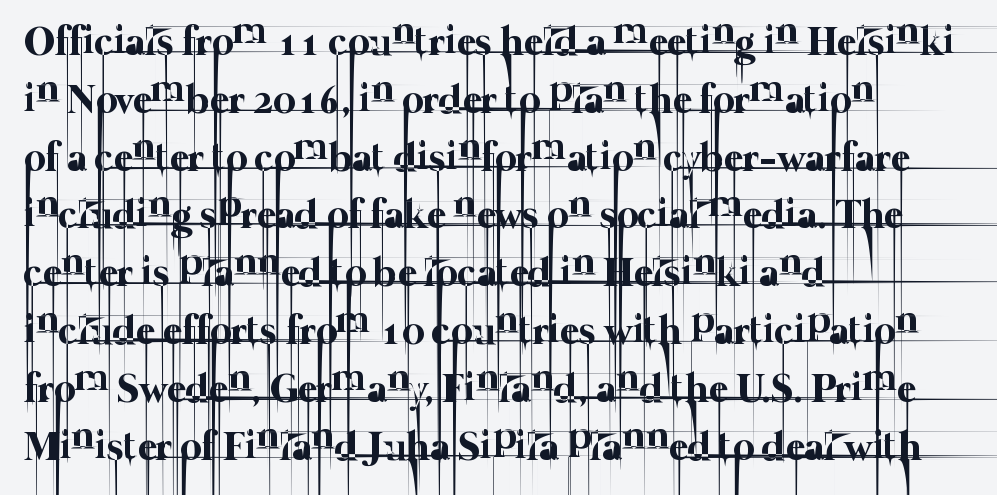
{"bold": "no", "weight": "thin", "width": "normal", "stroke_contrast": "low", "x_height": "medium", "monospaced": "no", "underline": "no", "align": "left", "line_spacing": "normal", "line_spacing_ratio": 1.41, "letter_spacing": "normal", "letter_spacing_em": 0.0, "glyph_px": 41}
